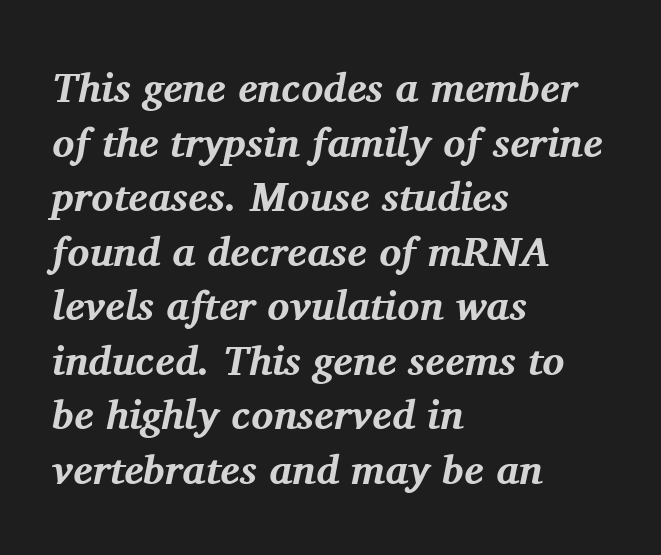
{"serif": "yes", "italic": "yes", "lean": "right", "slant_degrees": 11, "bold": "yes", "weight": "bold", "width": "normal", "stroke_contrast": "medium", "x_height": "medium", "monospaced": "no", "underline": "no", "align": "left", "line_spacing": "normal", "line_spacing_ratio": 1.33, "letter_spacing": "normal", "letter_spacing_em": 0.0, "glyph_px": 41}
